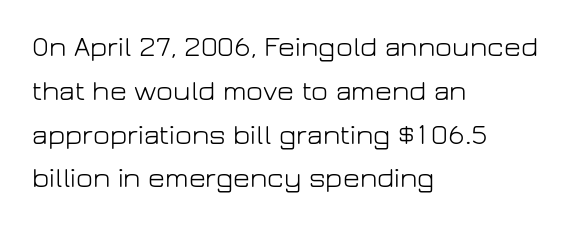
The image shows 29 px light sans-serif type, upright; set left-aligned, normal line spacing (1.51x), normal letter spacing, not underlined; low stroke contrast and a medium x-height.
